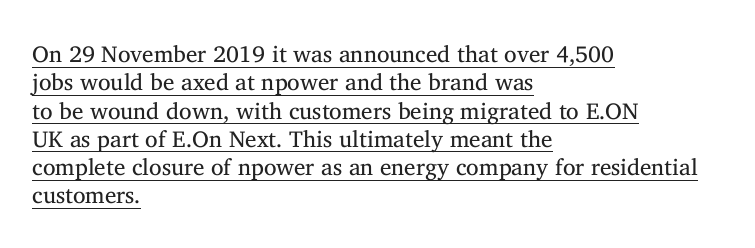
Q: Is the text bold? A: No.
Q: Is the text italic (slanted)? A: No, it is upright.
Q: Is the text underlined? A: Yes.
Q: How is the paragraph aligned? A: Left-aligned.
Q: Is the spacing between letters normal or unusually wide? A: Normal.
